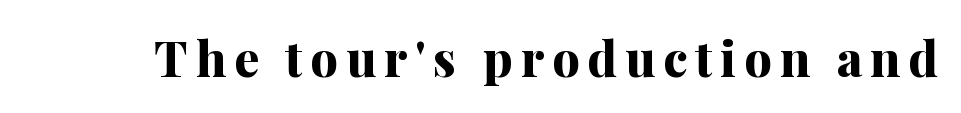
Each letter keeps its own natural width here, so spacing adapts to shape. The typography opts for an upright posture over an oblique one. Letterform terminals end in serifs throughout the passage. Each row of text sits above clean, open space.
